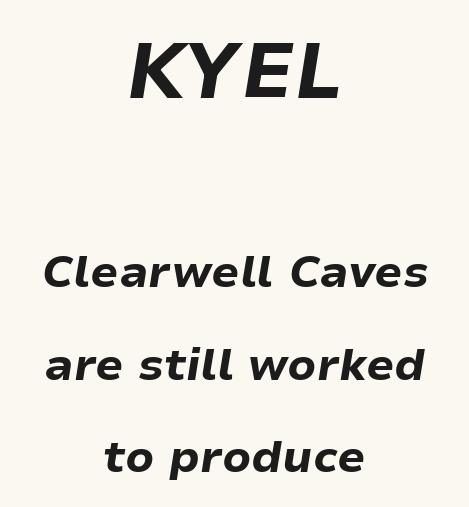
Q: Is the text bold? A: Yes.
Q: Is the text italic (slanted)? A: Yes, it leans right by about 9 degrees.
Q: Is the text underlined? A: No.
Q: How is the paragraph aligned? A: Centered.
Q: Is the spacing between letters normal or unusually wide? A: Normal.
Q: Is the spacing between lines tight, normal or loose? A: Loose.
Q: Which block of text is set in a larger size, the first (top) or the second (bottom)? A: The first (top) one.
Q: Width (condensed, normal, or wide)? A: Normal.
Q: Stroke contrast? A: Low.
Q: x-height? A: Medium.
Q: Monospaced? A: No.
